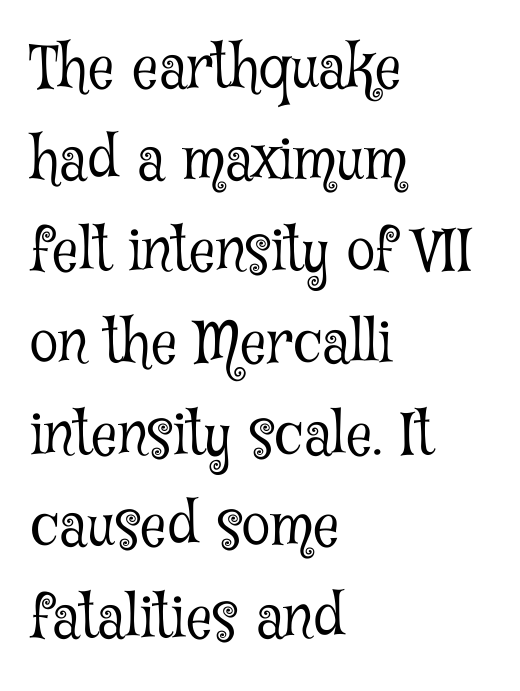
{"serif": "yes", "italic": "no", "bold": "no", "weight": "light", "width": "condensed", "stroke_contrast": "low", "x_height": "medium", "monospaced": "no", "underline": "no", "align": "left", "line_spacing": "normal", "line_spacing_ratio": 1.58, "letter_spacing": "normal", "letter_spacing_em": 0.0, "glyph_px": 58}
